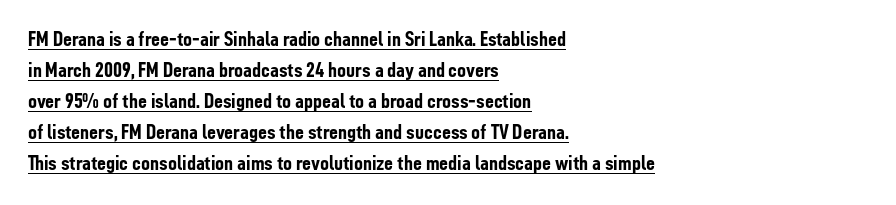
Q: Is the text bold? A: Yes.
Q: Is the text italic (slanted)? A: No, it is upright.
Q: Is the text underlined? A: Yes.
Q: How is the paragraph aligned? A: Left-aligned.
Q: Is the spacing between letters normal or unusually wide? A: Normal.
Q: Is the spacing between lines tight, normal or loose? A: Normal.
